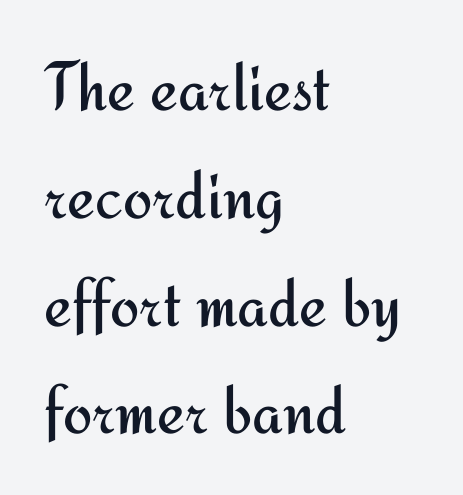
Look at the tracking — it's just the regular setting, nothing added. The face used here is proportionally spaced, like ordinary book or web type. The type family on display is of the sans-serif kind. Alignment: flush left. Horizontal bands of white between lines are of average thickness.
